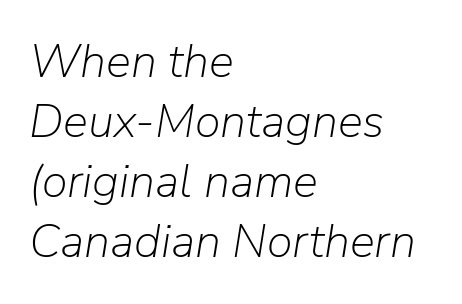
Characters are canted at an angle relative to the baseline's perpendicular. The strokes are not fattened; the text isn't bold. The text block is weighted toward the left margin, trailing off unevenly rightward. Students, observe: this is what conventionally led text looks like. The letters advance in unequal steps, a hallmark of proportional type. The strip under each line holds only bare page.
